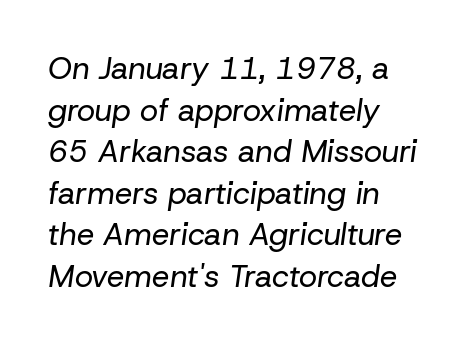
This rendering features lettering with no underline. The rows are spaced the way most documents space them. This is not heavy type; no bold has been used. The lettering tilts uniformly, giving the passage an italic look. Do the characters align in a grid? No, the font is proportional. Letter spacing: default.
